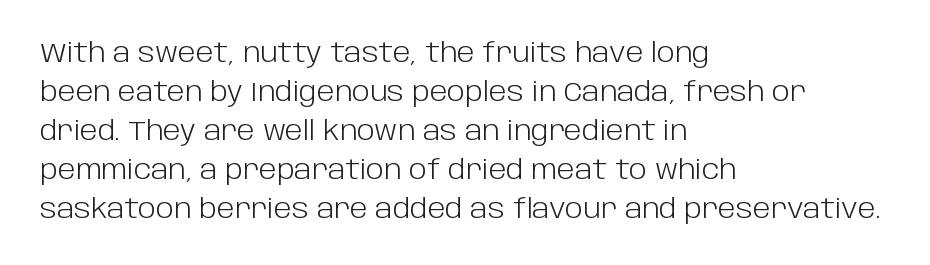
The image shows 27 px text type, upright; set left-aligned, normal line spacing (1.44x), normal letter spacing, not underlined.
